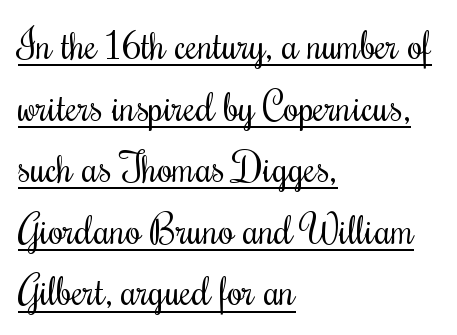
Proportional: the letters do not fall into vertical columns. This sample carries an underscore along the baseline area. How are the letters spaced? Ordinarily, with no added tracking. Is the type heavy? It reads as light-to-regular instead.
